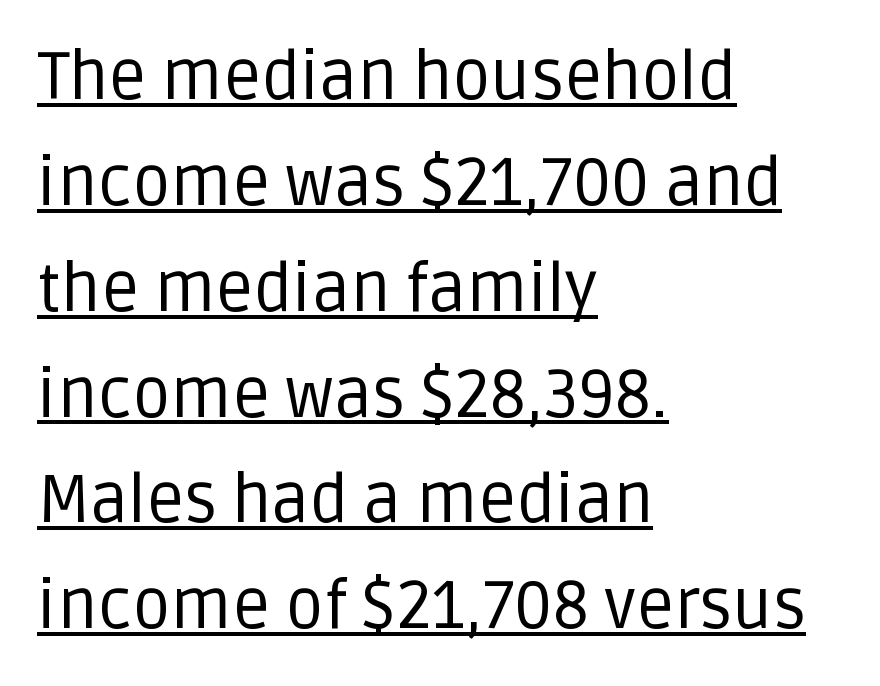
The image shows 67 px regular-weight sans-serif type, upright; set left-aligned, normal line spacing (1.58x), normal letter spacing, underlined; low stroke contrast and a large x-height.
